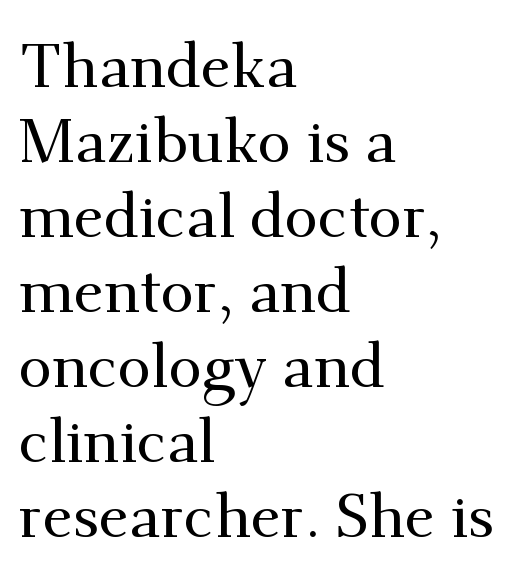
The image shows 61 px serif type, upright; set left-aligned, line spacing 1.23x, normal letter spacing, not underlined; medium stroke contrast and a small x-height.
